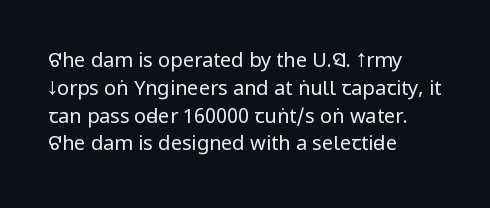
Nothing heavy about these letters — not bold at all. Compared with a centered layout, this one pins lines to the left instead. Spacing between characters is what you'd get straight out of the box. Posture: vertical. Anything drawn beneath the words? Only blank space.
